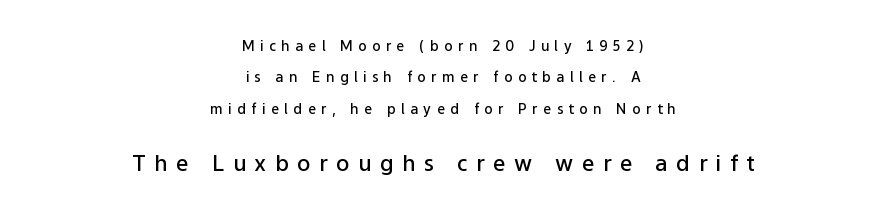
{"italic": "no", "bold": "semi", "underline": "no", "align": "center", "line_spacing": "loose", "line_spacing_ratio": 2.25, "letter_spacing": "wide", "letter_spacing_em": 0.39, "larger_block": "second", "size_ratio": 1.57, "glyph_px": 22}
